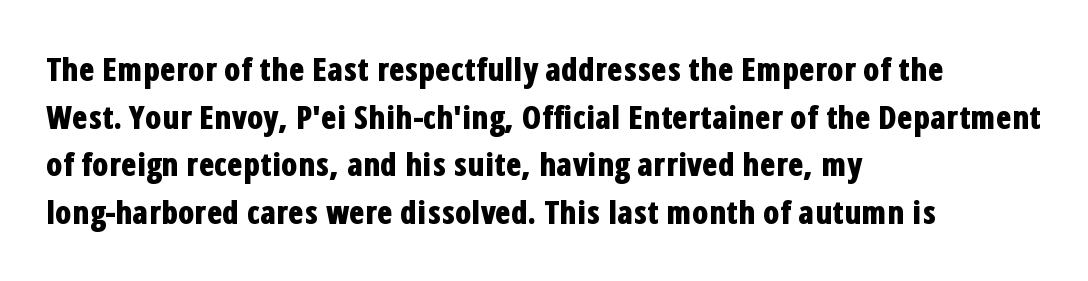
{"serif": "no", "italic": "no", "bold": "yes", "weight": "bold", "width": "condensed", "stroke_contrast": "low", "x_height": "medium", "monospaced": "no", "underline": "no", "align": "left", "line_spacing": "normal", "line_spacing_ratio": 1.49, "letter_spacing": "normal", "letter_spacing_em": 0.0, "glyph_px": 32}
